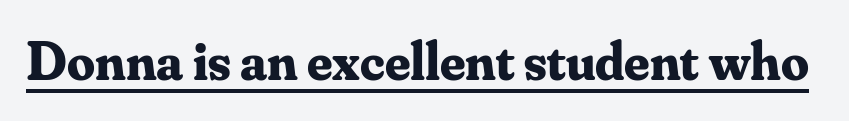
Old-style or modern, the face here clearly has serifs. Words appear dense and cohesive because spacing is normal. A typesetter would call this proportional, since set widths differ per character. Ordinary non-slanted type is in use. Its strokes are broad and dark, the hallmark of bold type.
